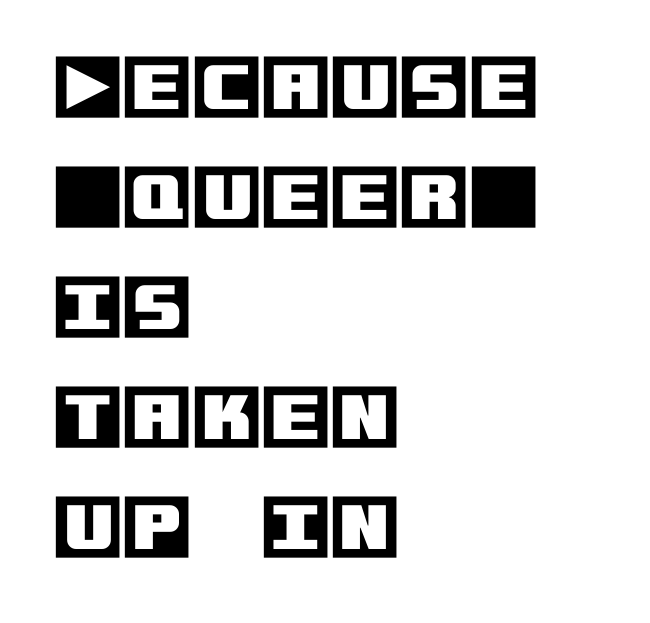
Words float on clear page, feet unadorned. The horizontal fit of the characters is conventional and even. One-word summary of the alignment: left. Normally led — the rows are evenly, conventionally spaced. This is roman type, the default non-slanted kind.
